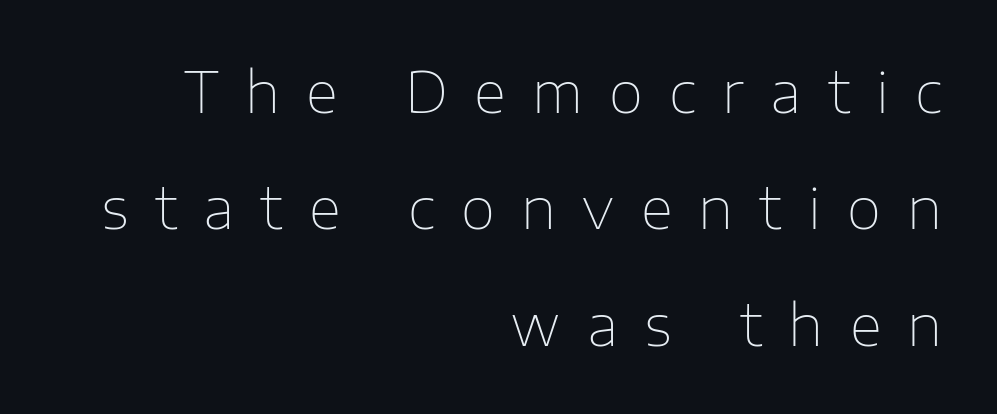
Q: Is the text bold? A: No.
Q: Is the text italic (slanted)? A: No, it is upright.
Q: Is the typeface a serif or a sans-serif typeface? A: Sans-serif.
Q: Is the text underlined? A: No.
Q: How is the paragraph aligned? A: Right-aligned.
Q: Is the spacing between letters normal or unusually wide? A: Unusually wide.
Q: Is the spacing between lines tight, normal or loose? A: Loose.
Q: Width (condensed, normal, or wide)? A: Normal.
Q: Stroke contrast? A: Low.
Q: x-height? A: Medium.
Q: Monospaced? A: No.
